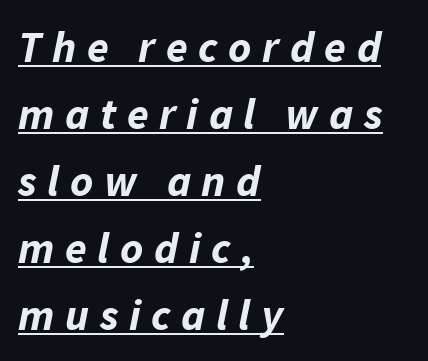
The image shows 44 px bold type, italic (leaning right); set left-aligned, normal line spacing (1.52x), unusually wide letter spacing (+0.24 em), underlined; low stroke contrast and a medium x-height.
